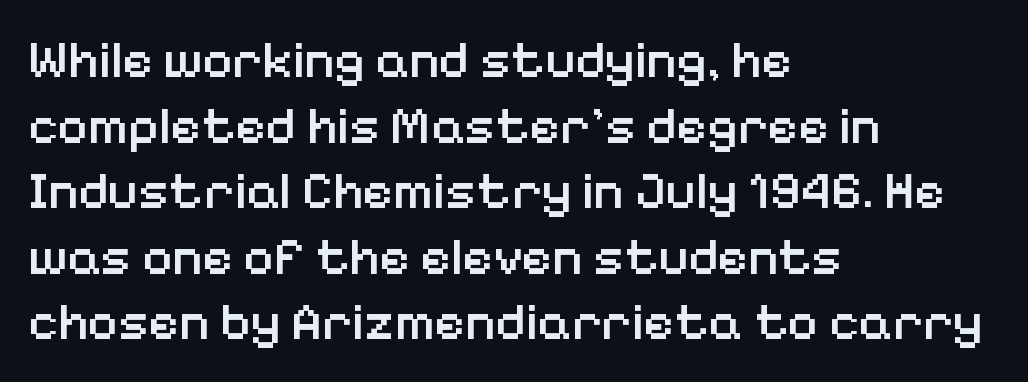
{"serif": "no", "italic": "no", "bold": "semi", "weight": "semibold", "width": "normal", "stroke_contrast": "low", "x_height": "medium", "monospaced": "no", "underline": "no", "align": "left", "line_spacing": "normal", "line_spacing_ratio": 1.26, "letter_spacing": "normal", "letter_spacing_em": 0.0, "glyph_px": 52}
